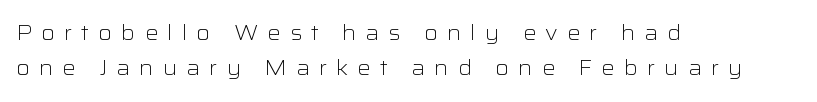
The image shows 21 px text type, upright; set left-aligned, normal line spacing (1.67x), unusually wide letter spacing (+0.43 em), not underlined.
